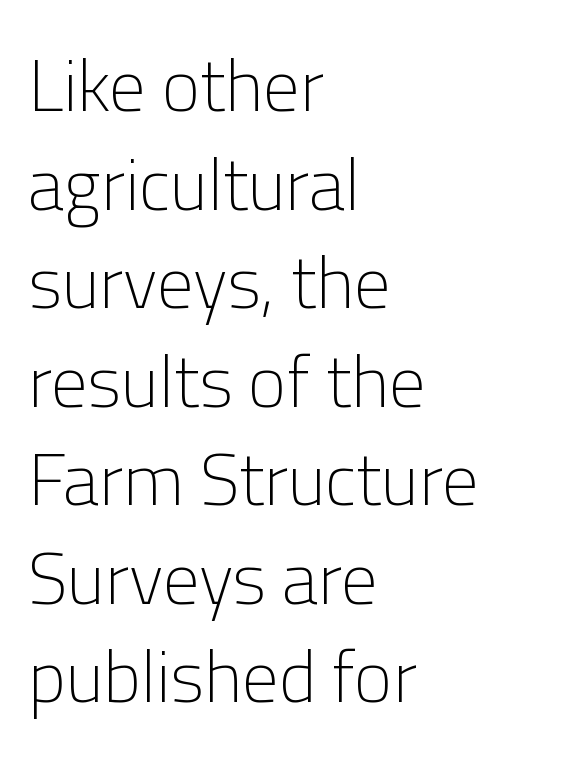
This rendering leaves character spacing at its baseline value. No word sits above an underline. No feet cap the strokes, marking this as sans-serif type. The strokes carry an ordinary text weight at most.
